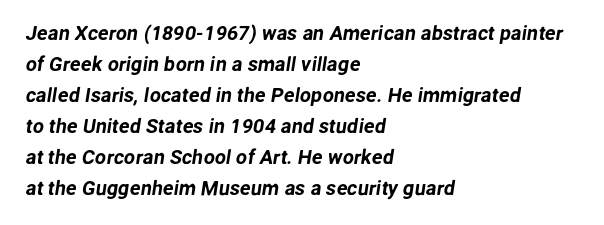
{"underline": "no", "align": "left", "line_spacing": "normal", "line_spacing_ratio": 1.55, "letter_spacing": "normal", "letter_spacing_em": 0.0, "glyph_px": 20}
